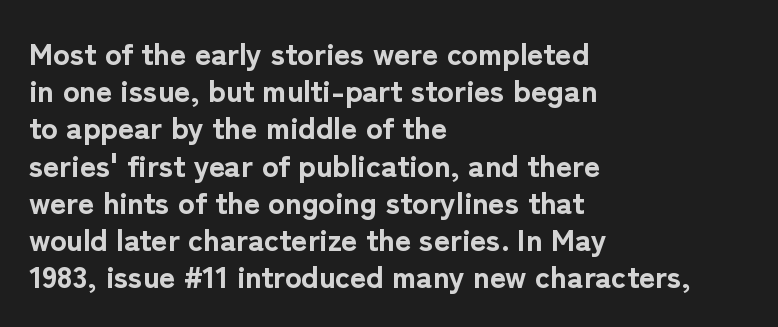
Q: Is the text bold? A: Yes.
Q: Is the text italic (slanted)? A: No, it is upright.
Q: Is the typeface a serif or a sans-serif typeface? A: Sans-serif.
Q: Is the text underlined? A: No.
Q: How is the paragraph aligned? A: Left-aligned.
Q: Is the spacing between letters normal or unusually wide? A: Normal.
Q: Width (condensed, normal, or wide)? A: Normal.
Q: Stroke contrast? A: Low.
Q: x-height? A: Medium.
Q: Monospaced? A: No.
